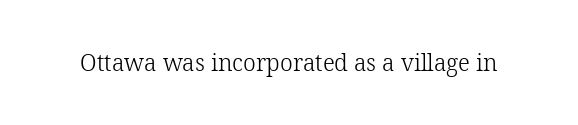
The image shows 23 px text type, upright; set normal letter spacing, not underlined.
